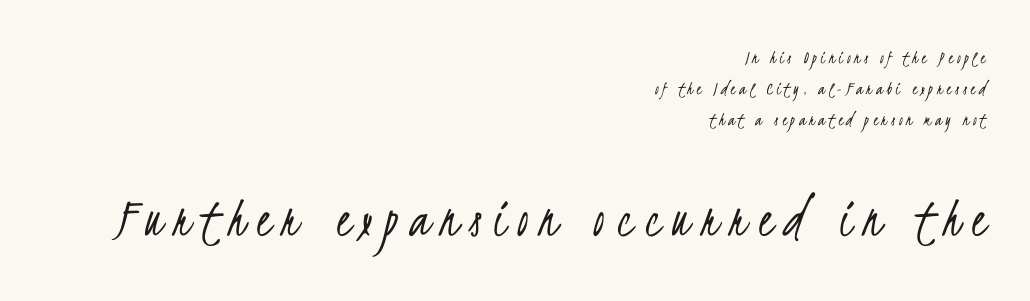
Q: Is the text bold? A: No.
Q: Is the typeface a serif or a sans-serif typeface? A: Sans-serif.
Q: Is the text underlined? A: No.
Q: How is the paragraph aligned? A: Right-aligned.
Q: Is the spacing between letters normal or unusually wide? A: Unusually wide.
Q: Is the spacing between lines tight, normal or loose? A: Normal.
Q: Which block of text is set in a larger size, the first (top) or the second (bottom)? A: The second (bottom) one.
Q: Width (condensed, normal, or wide)? A: Condensed.
Q: Stroke contrast? A: Low.
Q: x-height? A: Small.
Q: Monospaced? A: No.
